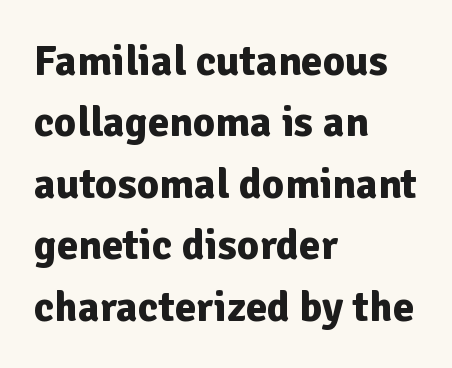
{"serif": "no", "italic": "no", "bold": "yes", "weight": "bold", "width": "normal", "stroke_contrast": "low", "x_height": "medium", "monospaced": "no", "underline": "no", "align": "left", "line_spacing": "normal", "line_spacing_ratio": 1.43, "letter_spacing": "normal", "letter_spacing_em": 0.0, "glyph_px": 43}
